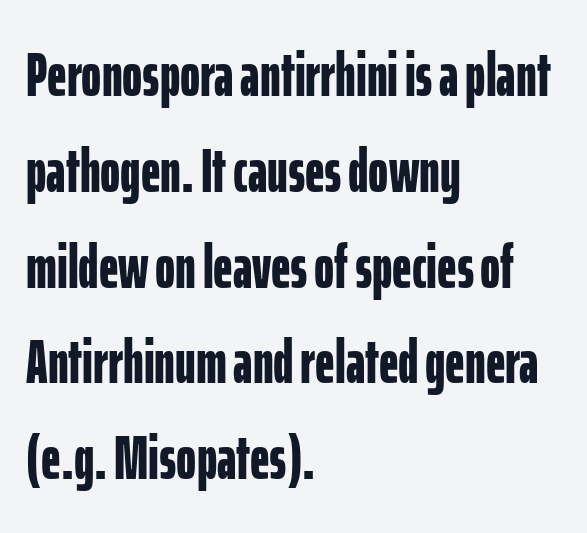
The image shows 61 px bold, condensed sans-serif type, upright; set left-aligned, normal line spacing (1.57x), normal letter spacing, not underlined; low stroke contrast and a medium x-height.
